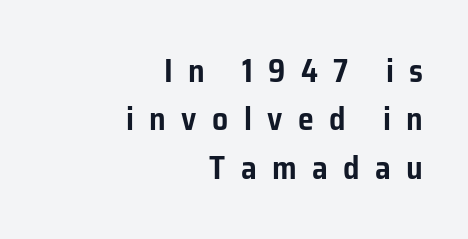
You can tell it's not italic because the verticals are truly vertical. The lines sit at an ordinary, default distance from one another. No feet cap the strokes, marking this as sans-serif type. Is this a fixed-width face? No — the glyphs have proportional, varying widths. Display-style spreading of the glyphs; the letterfit is very open. Alignment: flush right.
